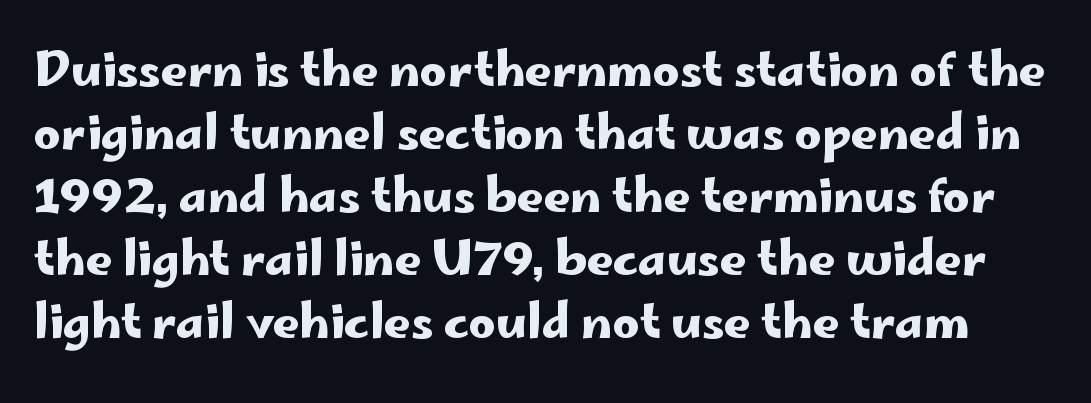
You can tell it's not italic because the verticals are truly vertical. No feet cap the strokes, marking this as sans-serif type. You could not count columns in this text — the font is proportionally spaced. Each row of text sits above clean, open space. This sample keeps an unexceptional amount of space between lines. Glyph-to-glyph distance matches everyday printed text.
